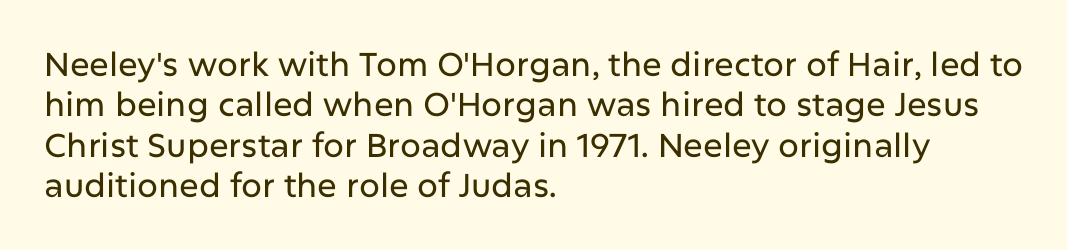
{"serif": "no", "italic": "no", "width": "normal", "stroke_contrast": "low", "x_height": "medium", "monospaced": "no", "underline": "no", "align": "left", "line_spacing_ratio": 1.22, "letter_spacing": "normal", "letter_spacing_em": 0.0, "glyph_px": 33}
